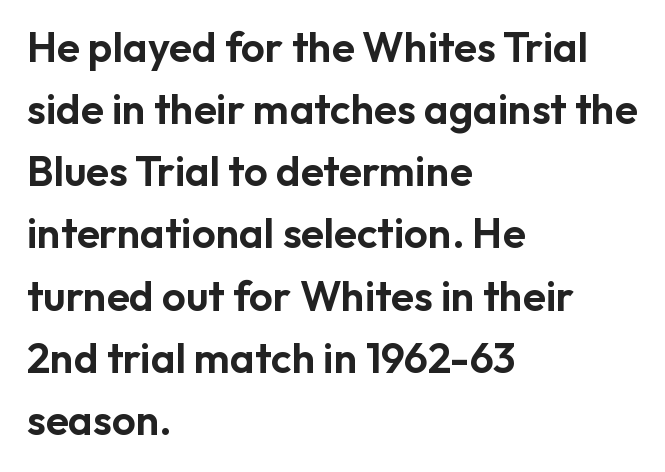
Q: Is the text italic (slanted)? A: No, it is upright.
Q: Is the typeface a serif or a sans-serif typeface? A: Sans-serif.
Q: Is the text underlined? A: No.
Q: How is the paragraph aligned? A: Left-aligned.
Q: Is the spacing between letters normal or unusually wide? A: Normal.
Q: Is the spacing between lines tight, normal or loose? A: Normal.
Q: Width (condensed, normal, or wide)? A: Normal.
Q: Stroke contrast? A: Low.
Q: x-height? A: Medium.
Q: Monospaced? A: No.
